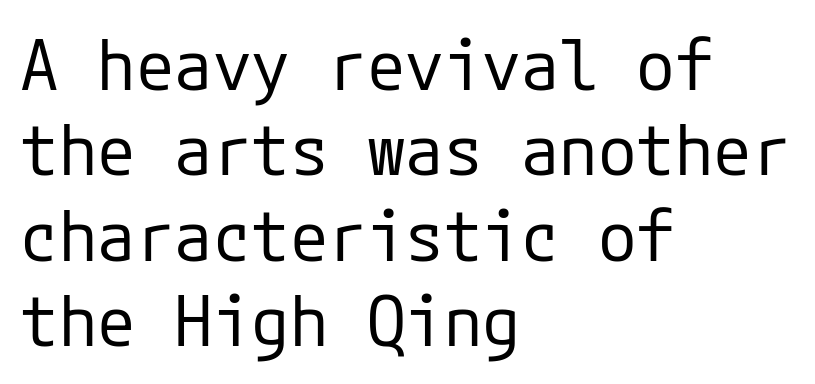
{"serif": "no", "italic": "no", "bold": "no", "weight": "regular", "width": "normal", "stroke_contrast": "low", "x_height": "medium", "underline": "no", "align": "left", "line_spacing_ratio": 1.22, "letter_spacing": "normal", "letter_spacing_em": 0.0, "glyph_px": 70}
